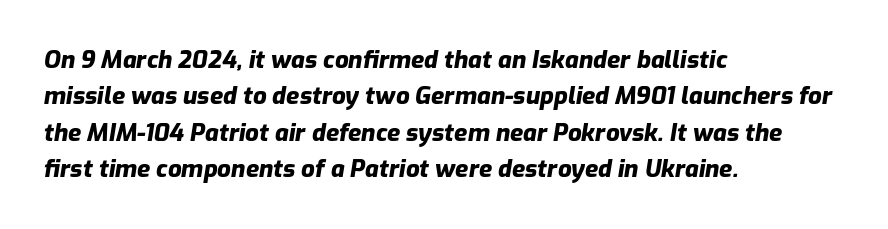
{"italic": "yes", "lean": "right", "slant_degrees": 9, "bold": "yes", "underline": "no", "align": "left", "line_spacing": "normal", "line_spacing_ratio": 1.52, "letter_spacing": "normal", "letter_spacing_em": 0.0, "glyph_px": 24}
